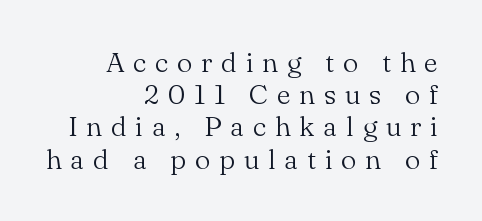
{"serif": "yes", "italic": "no", "bold": "no", "weight": "light", "width": "normal", "stroke_contrast": "medium", "x_height": "small", "monospaced": "no", "underline": "no", "align": "right", "line_spacing": "tight", "line_spacing_ratio": 1.15, "letter_spacing": "wide", "letter_spacing_em": 0.31, "glyph_px": 28}
